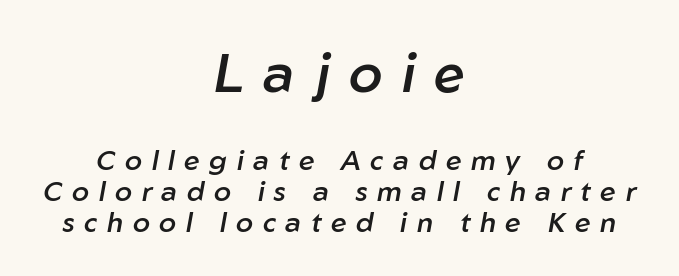
The passage shown begins with its larger block and ends with its smaller one. Emphasis by weight is partial: semibold. Substantial extra tracking has been applied to these lines. The line-height multiplier appears low, near solid setting. Each line is balanced around a shared central axis. Does the lettering tilt? It does — this is italic.
